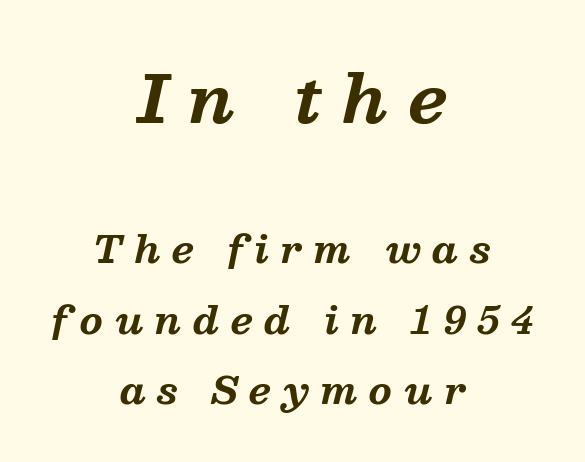
Q: Is the text bold? A: Yes.
Q: Is the text italic (slanted)? A: Yes, it leans right by about 13 degrees.
Q: Is the typeface a serif or a sans-serif typeface? A: Serif.
Q: Is the text underlined? A: No.
Q: How is the paragraph aligned? A: Centered.
Q: Is the spacing between letters normal or unusually wide? A: Unusually wide.
Q: Is the spacing between lines tight, normal or loose? A: Loose.
Q: Which block of text is set in a larger size, the first (top) or the second (bottom)? A: The first (top) one.
Q: Width (condensed, normal, or wide)? A: Normal.
Q: Stroke contrast? A: Medium.
Q: x-height? A: Medium.
Q: Monospaced? A: No.
